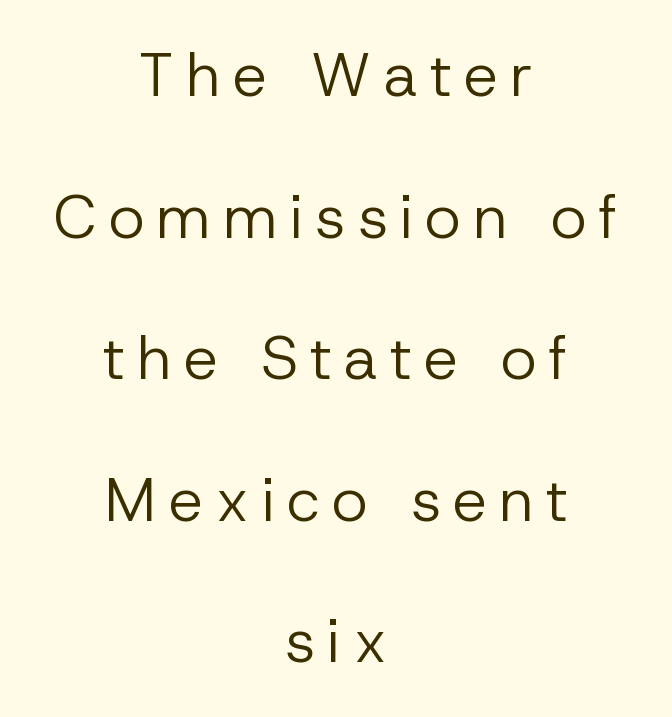
{"serif": "no", "italic": "no", "bold": "no", "weight": "regular", "width": "normal", "stroke_contrast": "low", "x_height": "medium", "monospaced": "no", "underline": "no", "align": "center", "line_spacing": "loose", "line_spacing_ratio": 2.32, "letter_spacing": "wide", "letter_spacing_em": 0.2, "glyph_px": 61}
